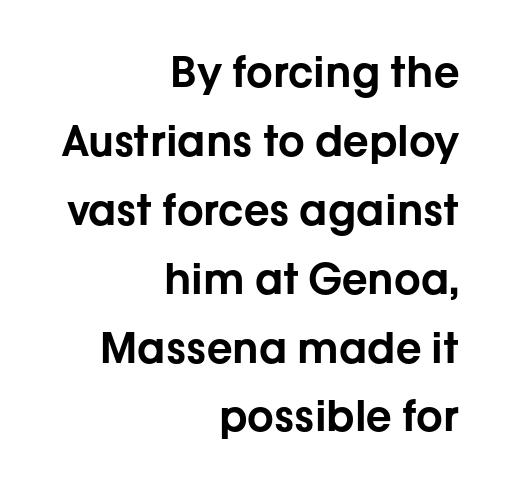
This is roman type, the default non-slanted kind. Words appear dense and cohesive because spacing is normal. Glance below the letters and you will spot only blank space. Every row of glyphs terminates at an identical x-position on the right.
